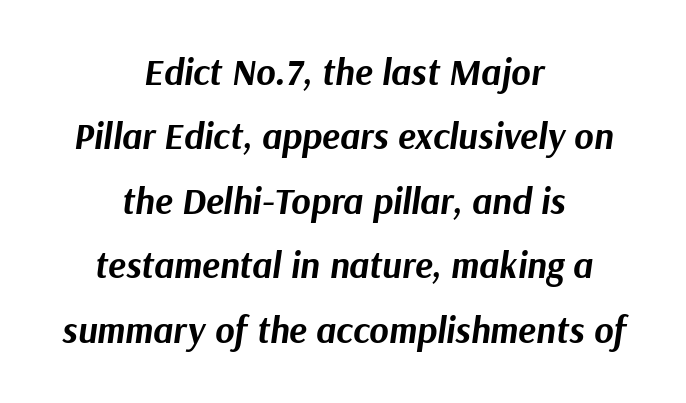
The image shows 37 px bold type, italic (leaning right); set centered, line spacing 1.74x, normal letter spacing, not underlined; medium stroke contrast and a medium x-height.
